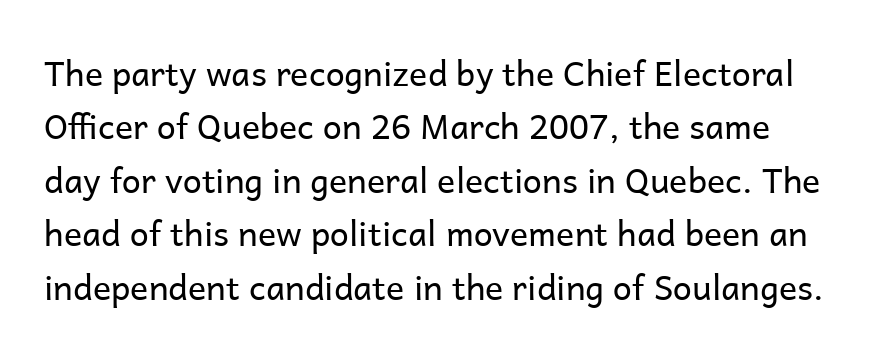
The image shows 34 px regular-weight sans-serif type, upright; set normal line spacing (1.57x), normal letter spacing, not underlined; low stroke contrast and a medium x-height.
